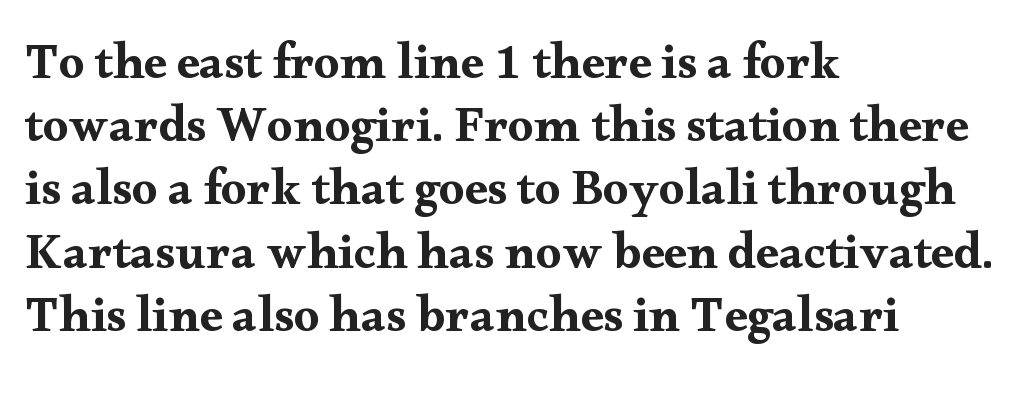
{"serif": "yes", "italic": "no", "width": "wide", "stroke_contrast": "medium", "x_height": "small", "monospaced": "no", "underline": "no", "align": "left", "line_spacing_ratio": 1.24, "letter_spacing": "normal", "letter_spacing_em": 0.0, "glyph_px": 51}
